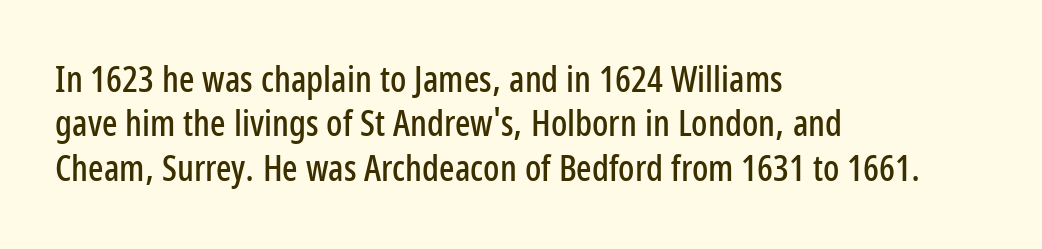
The image shows 36 px condensed sans-serif type, upright; set left-aligned, line spacing 1.23x, normal letter spacing, not underlined; low stroke contrast and a medium x-height.
